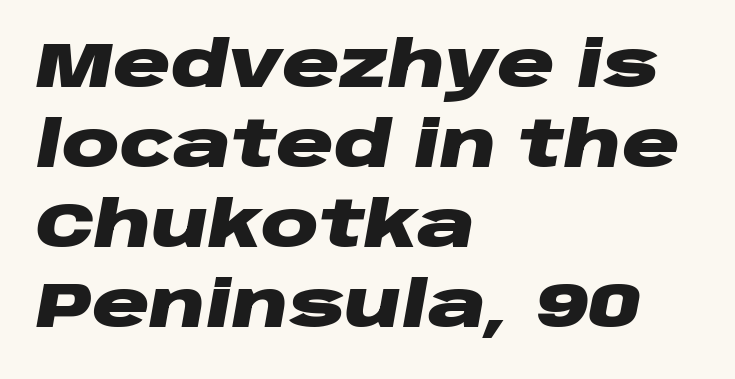
Q: Is the text bold? A: Yes.
Q: Is the text italic (slanted)? A: Yes, it leans right by about 10 degrees.
Q: Is the text underlined? A: No.
Q: How is the paragraph aligned? A: Left-aligned.
Q: Is the spacing between letters normal or unusually wide? A: Normal.
Q: Is the spacing between lines tight, normal or loose? A: Normal.
Q: Width (condensed, normal, or wide)? A: Wide.
Q: Stroke contrast? A: Low.
Q: x-height? A: Large.
Q: Monospaced? A: No.
